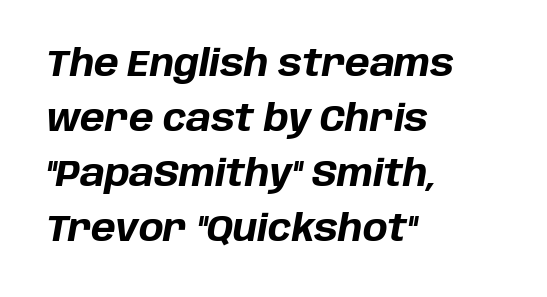
The image shows 37 px bold type, italic (leaning right); set left-aligned, normal line spacing (1.49x), normal letter spacing, not underlined; low stroke contrast and a large x-height.
